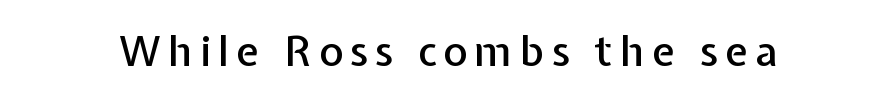
Nope, no serifs anywhere on these letters. The letters advance in unequal steps, a hallmark of proportional type. Notice how the stems are strictly vertical — no italics here. The area under the type is left untouched.
